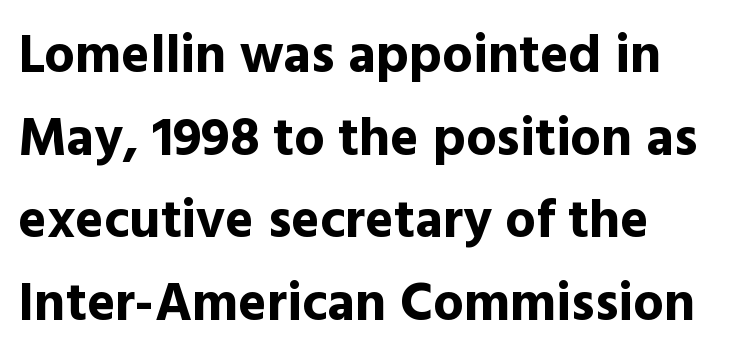
The image shows 54 px bold sans-serif type, upright; set left-aligned, normal line spacing (1.53x), normal letter spacing, not underlined; a medium x-height.
